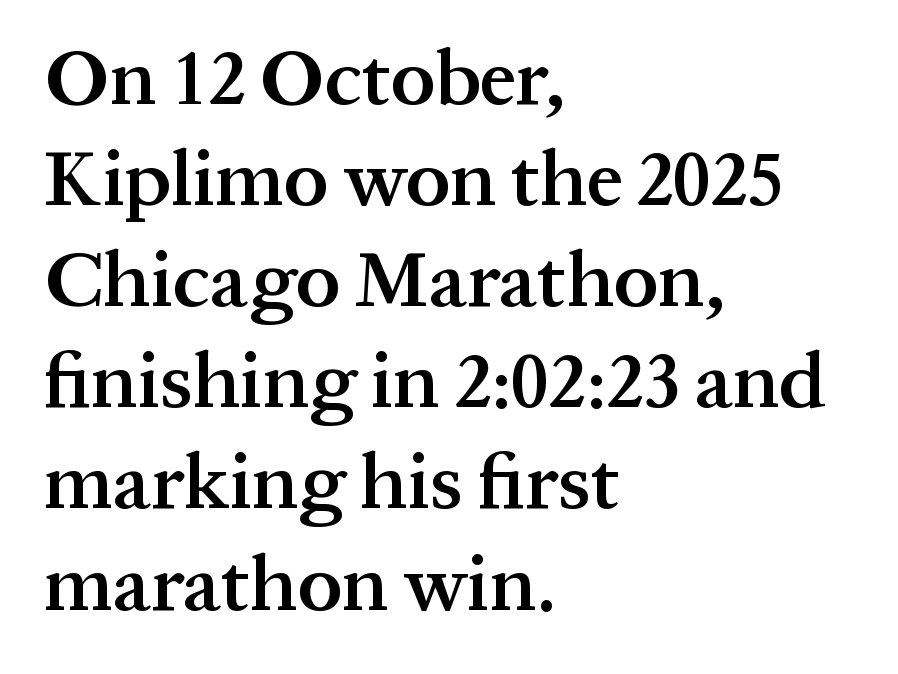
Note the varied advance widths — an 'i' is clearly narrower than an 'm'. The face used here is seriffed, in the tradition of book romans. A fair bit of extra ink — the face is semibold, not bold. Does the leading feel generous? No, just average.
